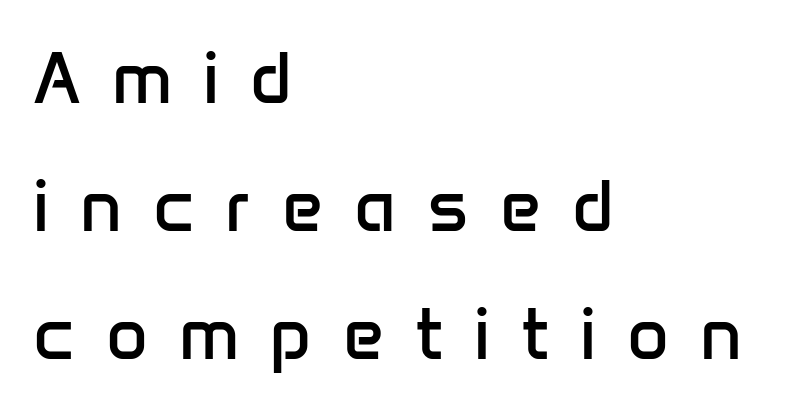
The image shows 72 px regular-weight sans-serif type, upright; set left-aligned, line spacing 1.78x, unusually wide letter spacing (+0.43 em), not underlined; low stroke contrast and a medium x-height.
